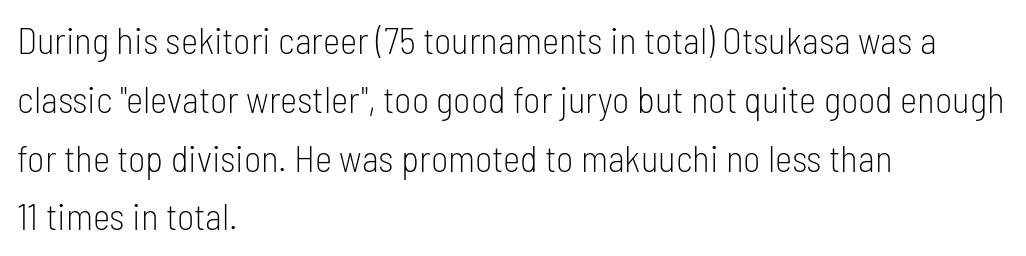
Q: Is the text bold? A: No.
Q: Is the text italic (slanted)? A: No, it is upright.
Q: Is the typeface a serif or a sans-serif typeface? A: Sans-serif.
Q: Is the text underlined? A: No.
Q: How is the paragraph aligned? A: Left-aligned.
Q: Is the spacing between letters normal or unusually wide? A: Normal.
Q: Is the spacing between lines tight, normal or loose? A: Normal.
Q: Width (condensed, normal, or wide)? A: Condensed.
Q: Stroke contrast? A: Low.
Q: x-height? A: Medium.
Q: Monospaced? A: No.
